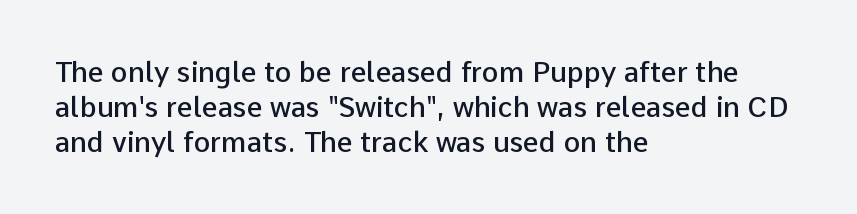
The image shows 28 px semibold sans-serif type, upright; set left-aligned, normal line spacing (1.25x), normal letter spacing, not underlined; low stroke contrast and a medium x-height.
